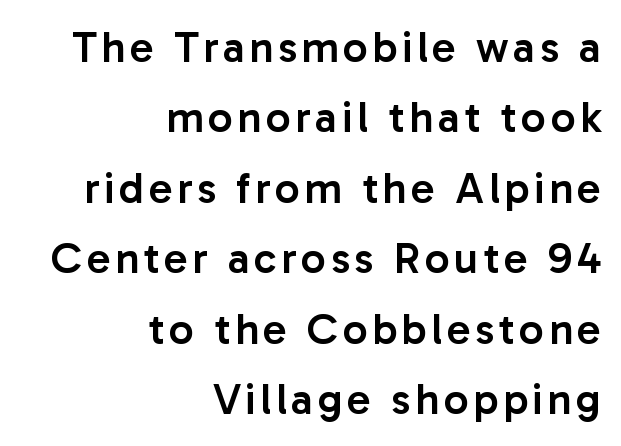
Q: Is the text bold? A: Semi-bold.
Q: Is the text italic (slanted)? A: No, it is upright.
Q: Is the typeface a serif or a sans-serif typeface? A: Sans-serif.
Q: Is the text underlined? A: No.
Q: How is the paragraph aligned? A: Right-aligned.
Q: Is the spacing between lines tight, normal or loose? A: Normal.
Q: Width (condensed, normal, or wide)? A: Normal.
Q: Stroke contrast? A: Low.
Q: x-height? A: Medium.
Q: Monospaced? A: No.
